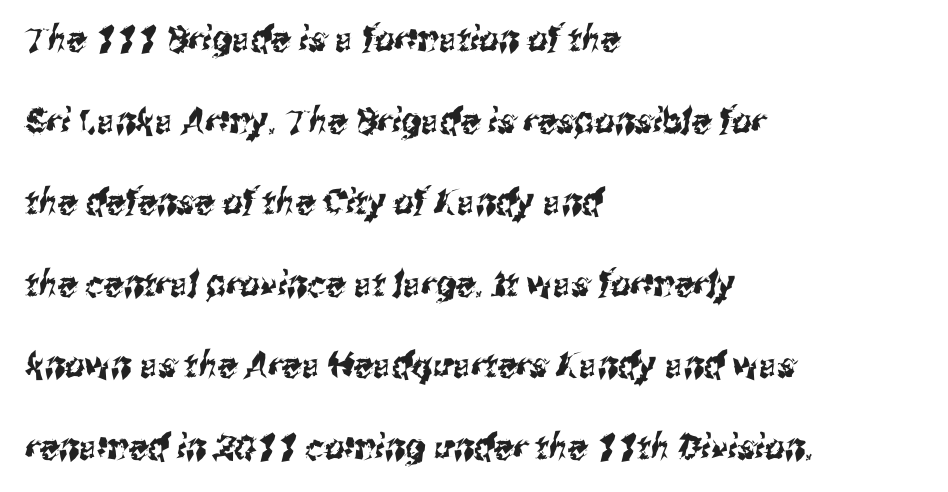
The image shows 35 px condensed sans-serif type; set left-aligned, loose line spacing (2.33x), normal letter spacing, not underlined; medium stroke contrast and a medium x-height.
